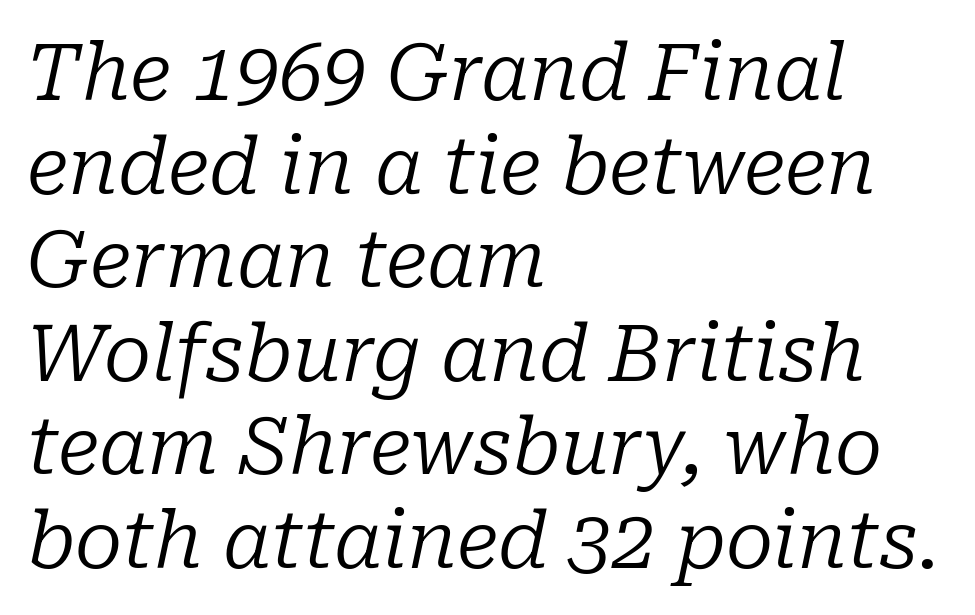
Q: Is the text bold? A: No.
Q: Is the text italic (slanted)? A: Yes, it leans right by about 10 degrees.
Q: Is the typeface a serif or a sans-serif typeface? A: Serif.
Q: Is the text underlined? A: No.
Q: How is the paragraph aligned? A: Left-aligned.
Q: Is the spacing between letters normal or unusually wide? A: Normal.
Q: Width (condensed, normal, or wide)? A: Normal.
Q: Stroke contrast? A: Low.
Q: x-height? A: Medium.
Q: Monospaced? A: No.
